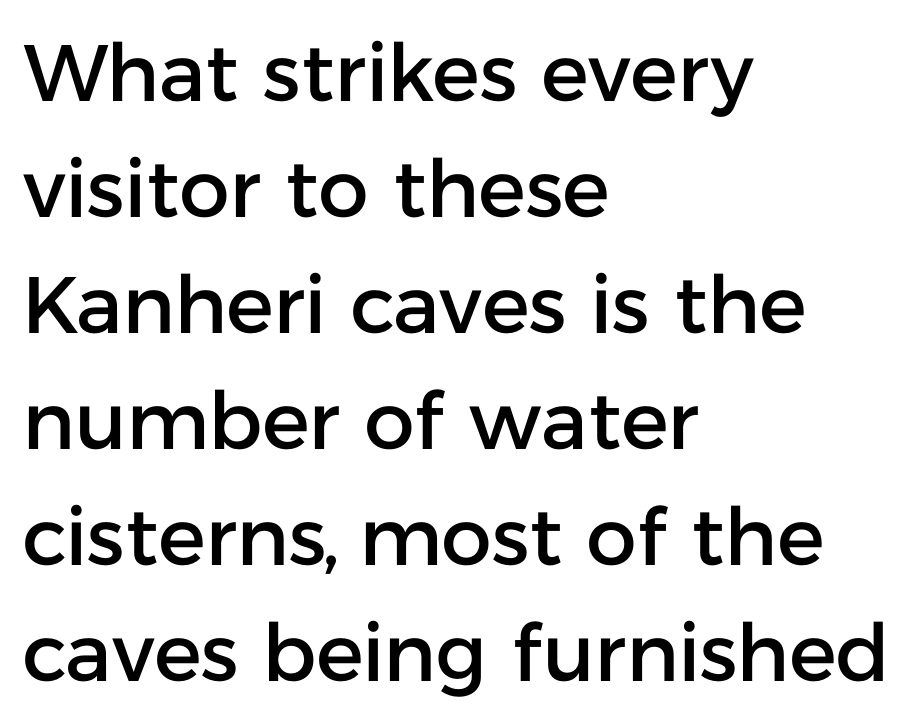
The image shows 80 px sans-serif type, upright; set left-aligned, normal line spacing (1.45x), normal letter spacing, not underlined; low stroke contrast and a medium x-height.
